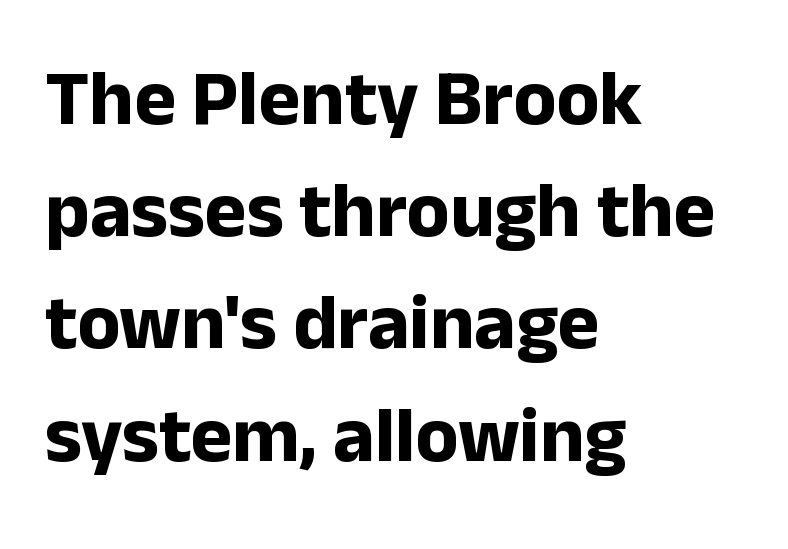
{"serif": "no", "italic": "no", "bold": "yes", "weight": "bold", "width": "normal", "stroke_contrast": "low", "x_height": "medium", "monospaced": "no", "underline": "no", "align": "left", "line_spacing": "normal", "line_spacing_ratio": 1.42, "letter_spacing": "normal", "letter_spacing_em": 0.0, "glyph_px": 79}
